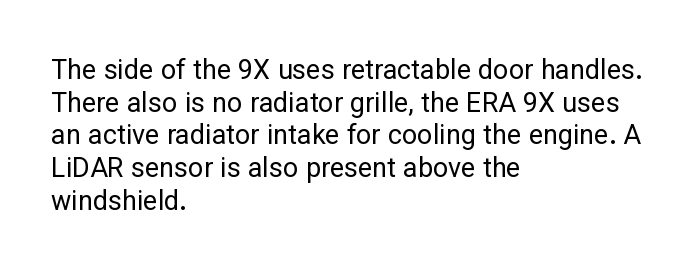
The image shows 27 px text type, upright; set left-aligned, line spacing 1.21x, normal letter spacing, not underlined.
